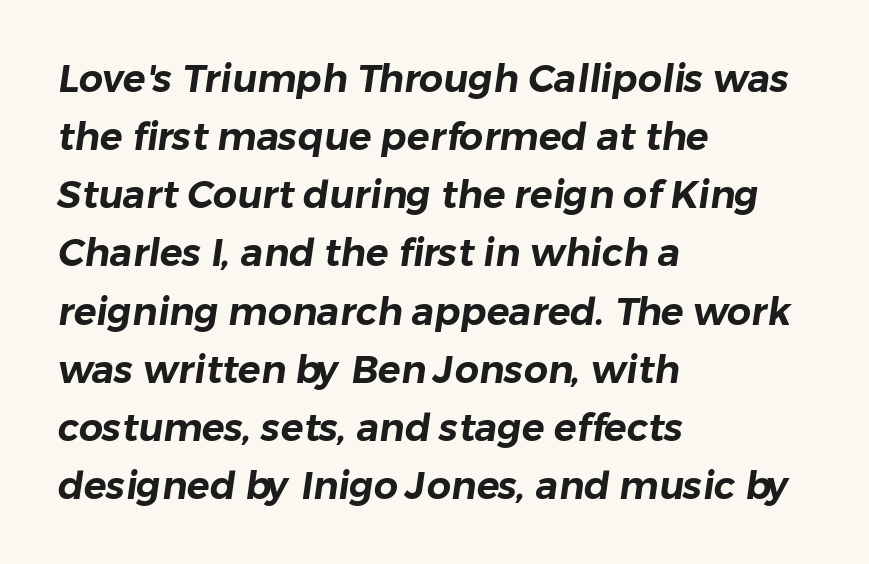
This is sans-serif lettering, the kind often seen on screens and signage. These lines are rendered in a variable-pitch font. Letter spacing: default. The words here are not underlined. This rendering uses left alignment, leaving the right contour irregular.
